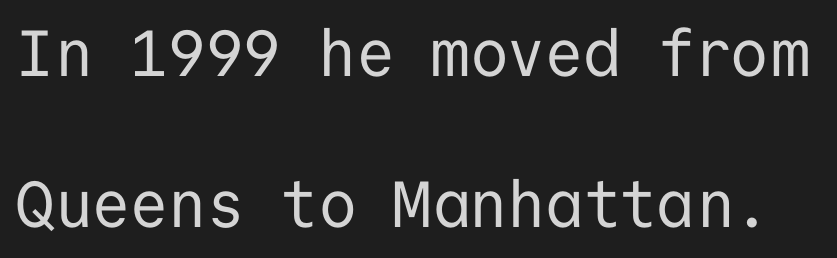
The glyphs in this specimen are sans serif. Counters stay open thanks to moderate or lighter strokes. The gap between lines stays unmarked. Each letter, wide or thin by design, is forced into the same width here.
